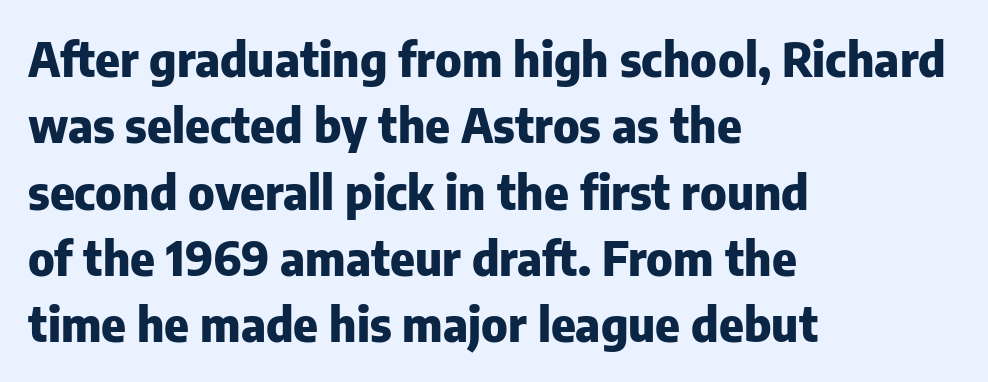
Q: Is the text bold? A: Yes.
Q: Is the text italic (slanted)? A: No, it is upright.
Q: Is the typeface a serif or a sans-serif typeface? A: Sans-serif.
Q: Is the text underlined? A: No.
Q: How is the paragraph aligned? A: Left-aligned.
Q: Is the spacing between letters normal or unusually wide? A: Normal.
Q: Is the spacing between lines tight, normal or loose? A: Normal.
Q: Width (condensed, normal, or wide)? A: Normal.
Q: Stroke contrast? A: Low.
Q: x-height? A: Medium.
Q: Monospaced? A: No.
